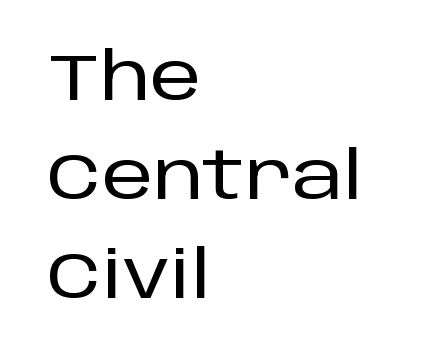
Q: Is the text italic (slanted)? A: No, it is upright.
Q: Is the typeface a serif or a sans-serif typeface? A: Sans-serif.
Q: Is the text underlined? A: No.
Q: How is the paragraph aligned? A: Left-aligned.
Q: Is the spacing between letters normal or unusually wide? A: Normal.
Q: Is the spacing between lines tight, normal or loose? A: Normal.
Q: Width (condensed, normal, or wide)? A: Normal.
Q: Stroke contrast? A: Low.
Q: x-height? A: Large.
Q: Monospaced? A: No.
